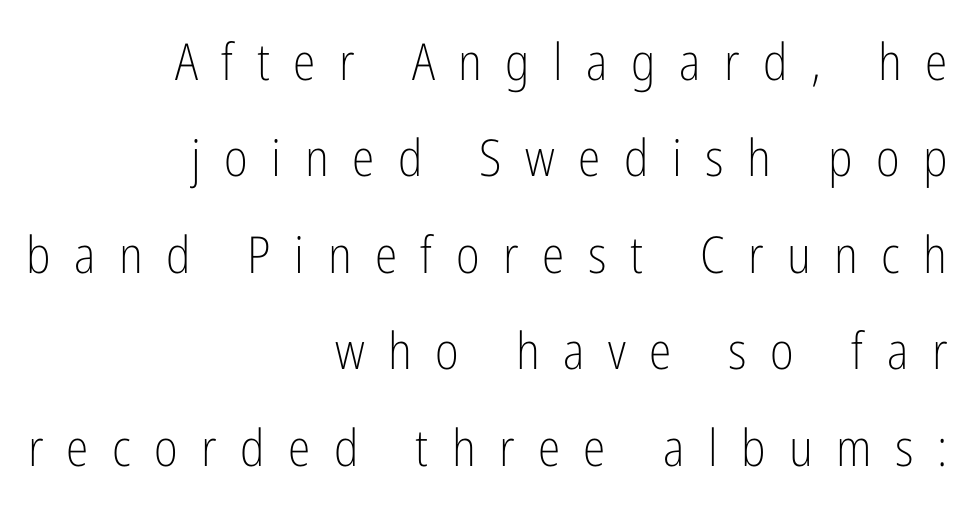
You could only call the tracking loose — the letters float apart. The passage shown is typed in a proportional face where columns would drift. Compared with a typical body face, this is equally light or lighter still. The area under the type is left untouched. Tall strokes in this sample are plumb rather than angled. Alignment: flush right.
